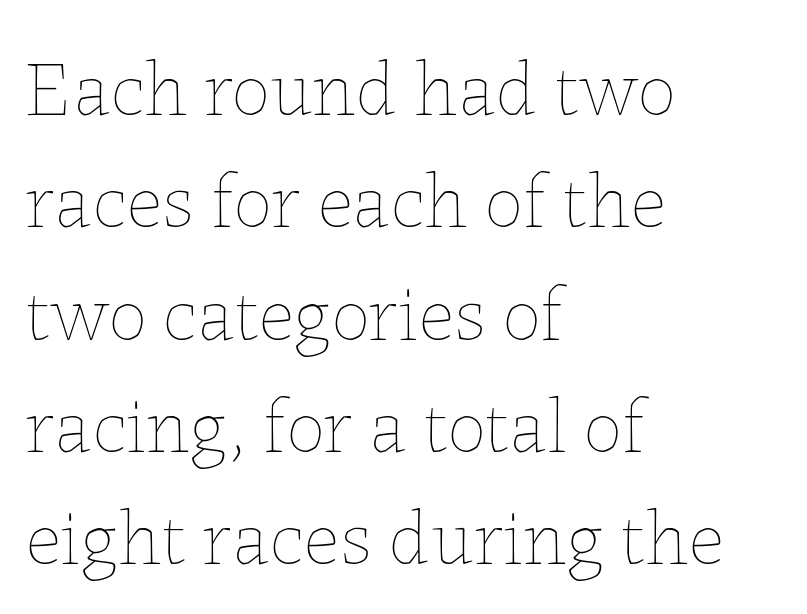
{"italic": "no", "bold": "no", "weight": "thin", "width": "normal", "stroke_contrast": "low", "x_height": "medium", "monospaced": "no", "underline": "no", "align": "left", "line_spacing": "normal", "line_spacing_ratio": 1.44, "letter_spacing": "normal", "letter_spacing_em": 0.0, "glyph_px": 78}
